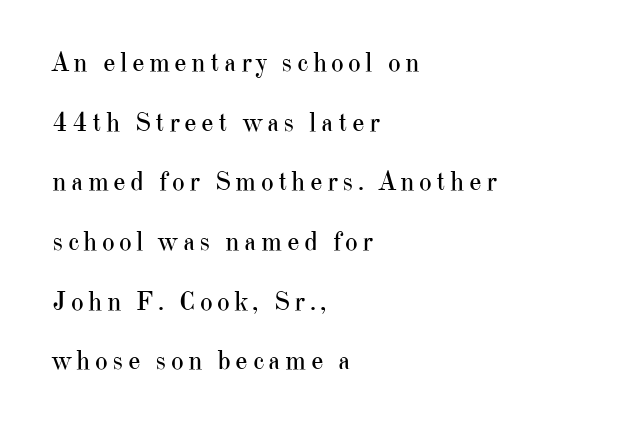
The image shows 27 px text type, upright; set left-aligned, loose line spacing (2.21x), not underlined.
